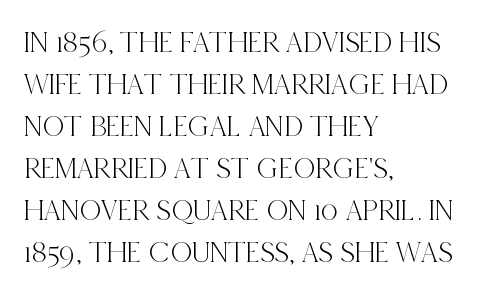
Check the space under the baseline: it is left empty. Character widths vary here, with narrow letters taking less room than wide ones. Note: serifs present on the glyphs. The passage shown has conventional tracking throughout.
